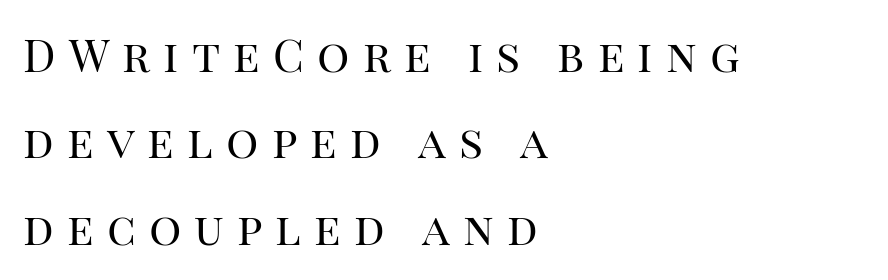
Unlike a clean sans, this face finishes its strokes with serifs. The setting favours the left margin, as ordinary paragraphs usually do. Beneath every word, the page is bare. The horizontal fit of the characters is loose and conspicuously gappy. The passage shown is typed in a proportional face where columns would drift.
